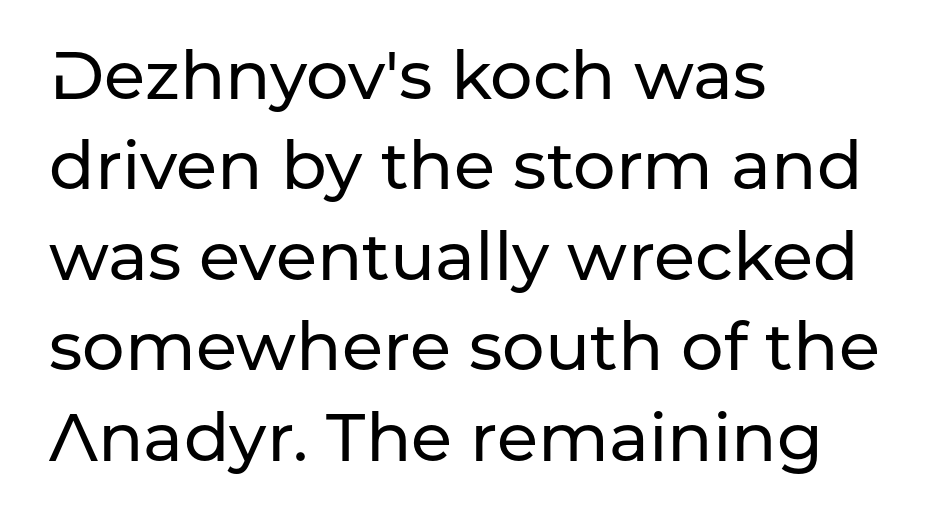
{"serif": "no", "italic": "no", "width": "normal", "stroke_contrast": "low", "x_height": "medium", "monospaced": "no", "underline": "no", "align": "left", "line_spacing": "normal", "line_spacing_ratio": 1.35, "letter_spacing": "normal", "letter_spacing_em": 0.0, "glyph_px": 67}
